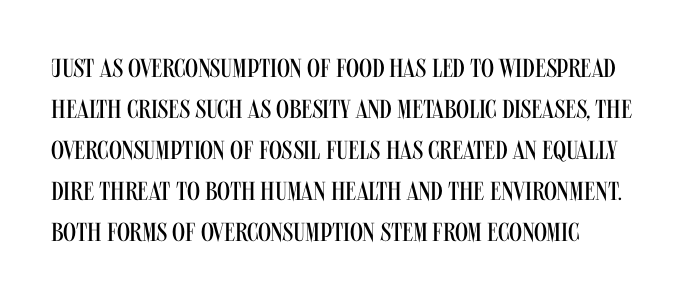
{"italic": "no", "bold": "no", "underline": "no", "align": "left", "line_spacing": "normal", "line_spacing_ratio": 1.58, "letter_spacing": "normal", "letter_spacing_em": 0.0, "glyph_px": 26}
